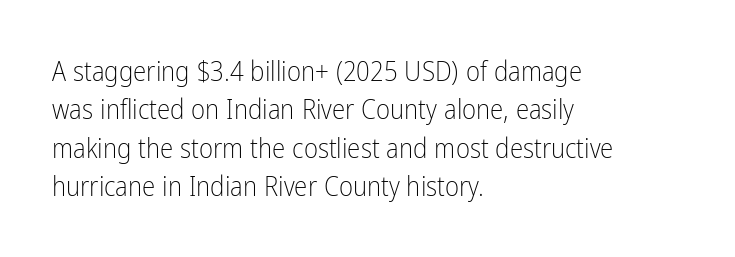
Every row of glyphs begins at an identical x-position on the left. A roman cut, with each character standing at attention. Does the leading feel generous? No, just average. The tracking reads as untouched default to a designer's eye.
